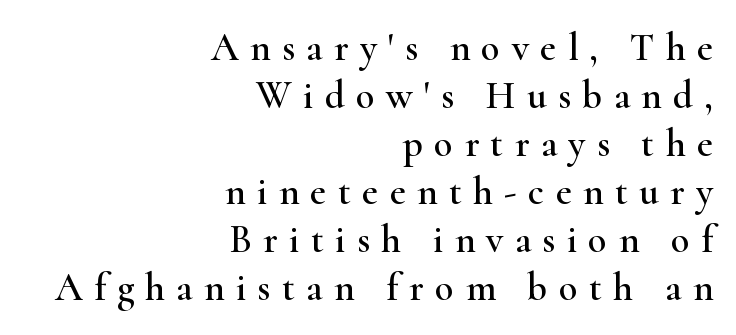
{"serif": "yes", "italic": "no", "width": "wide", "stroke_contrast": "high", "x_height": "small", "monospaced": "no", "underline": "no", "align": "right", "line_spacing_ratio": 1.23, "letter_spacing": "wide", "letter_spacing_em": 0.29, "glyph_px": 39}
